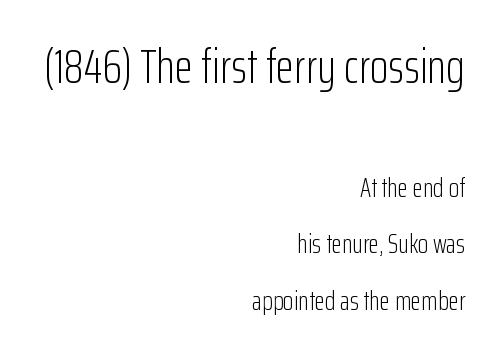
Q: Is the text bold? A: No.
Q: Is the text italic (slanted)? A: No, it is upright.
Q: Is the typeface a serif or a sans-serif typeface? A: Sans-serif.
Q: Is the text underlined? A: No.
Q: How is the paragraph aligned? A: Right-aligned.
Q: Is the spacing between letters normal or unusually wide? A: Normal.
Q: Is the spacing between lines tight, normal or loose? A: Loose.
Q: Which block of text is set in a larger size, the first (top) or the second (bottom)? A: The first (top) one.
Q: Width (condensed, normal, or wide)? A: Condensed.
Q: Stroke contrast? A: Low.
Q: x-height? A: Medium.
Q: Monospaced? A: No.
